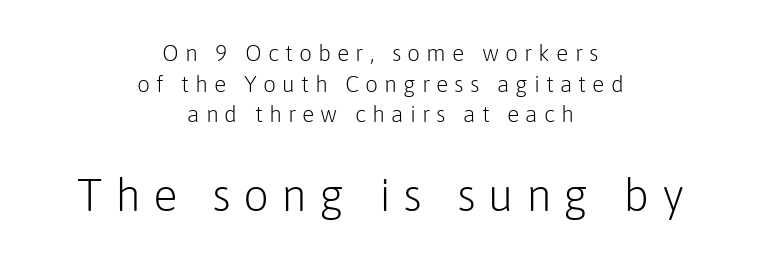
Underlining? Definitely not there. The letters carry no serifs — their stems end cleanly without finishing strokes. Here the glyphs are tracked loosely, breaking word shapes into spaced letters. No letter is thick-stroked: the sample isn't bold. A centered setting, common on invitations and titles, is used for this passage.
